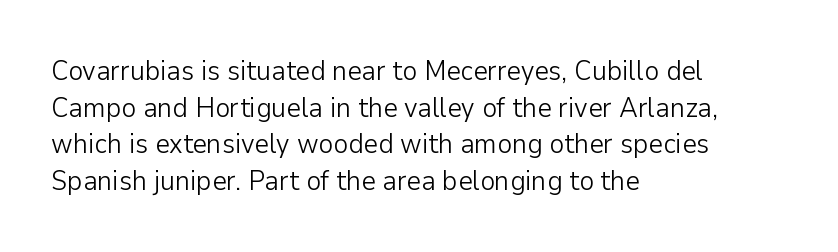
The image shows 28 px light sans-serif type, upright; set left-aligned, normal line spacing (1.31x), normal letter spacing, not underlined; low stroke contrast and a medium x-height.
